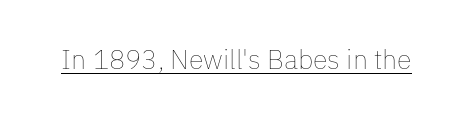
Q: Is the text bold? A: No.
Q: Is the text italic (slanted)? A: No, it is upright.
Q: Is the text underlined? A: Yes.
Q: Is the spacing between letters normal or unusually wide? A: Normal.
